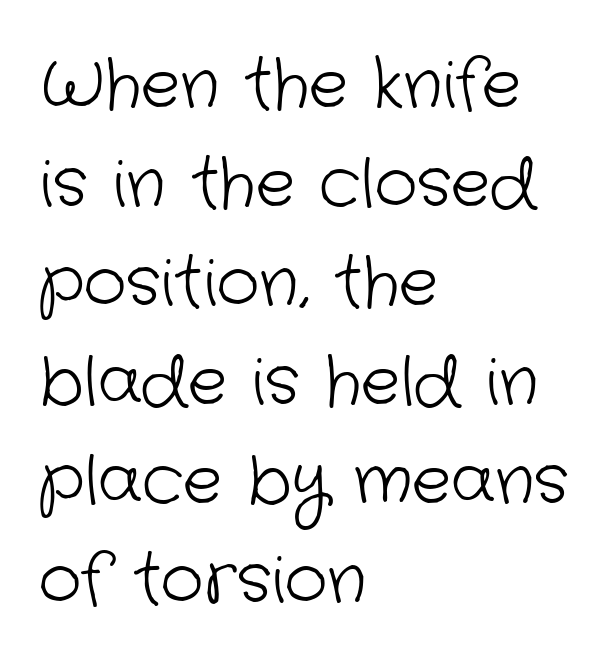
The setting favours the left margin, as ordinary paragraphs usually do. The characters display no serif detailing; their extremities are plain. Is the letter spacing exaggerated? No — it looks like the ordinary default. The space between consecutive lines is moderate.
